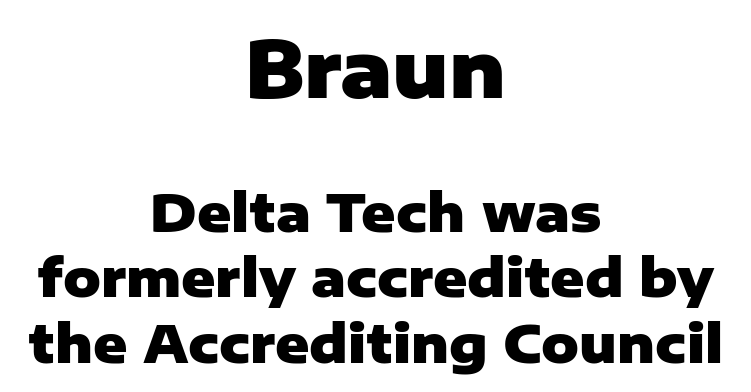
The image shows 78 px heavy sans-serif type, upright; set centered, normal line spacing (1.26x), normal letter spacing, not underlined; the first (top) block is 1.5x larger; low stroke contrast and a medium x-height.
